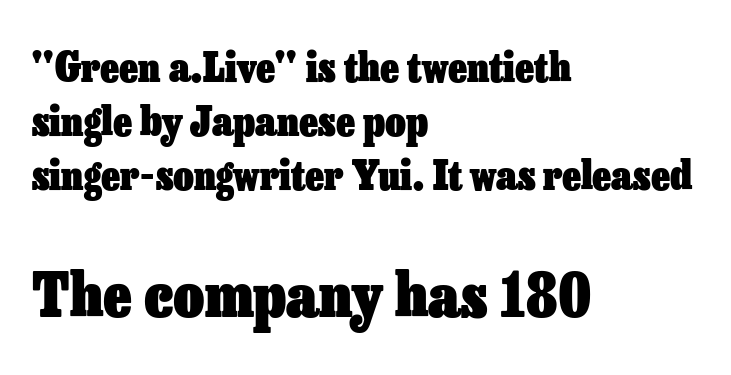
{"italic": "no", "bold": "yes", "weight": "heavy", "width": "normal", "stroke_contrast": "low", "x_height": "medium", "monospaced": "no", "underline": "no", "align": "left", "line_spacing": "normal", "line_spacing_ratio": 1.35, "letter_spacing": "normal", "letter_spacing_em": 0.0, "larger_block": "second", "size_ratio": 1.5, "glyph_px": 60}
